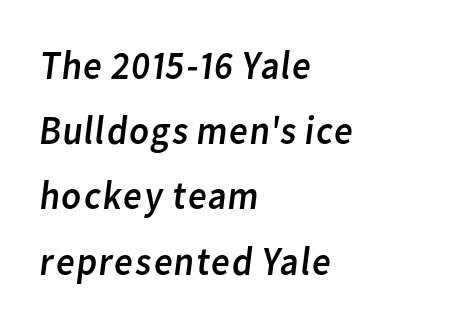
Only glyphs here, with clear space below each row. Each new line begins a customary step beneath the previous one. This rendering employs a face without finishing strokes, i.e., a sans-serif. Reading down the block, your eye returns to a fixed left position each line.
